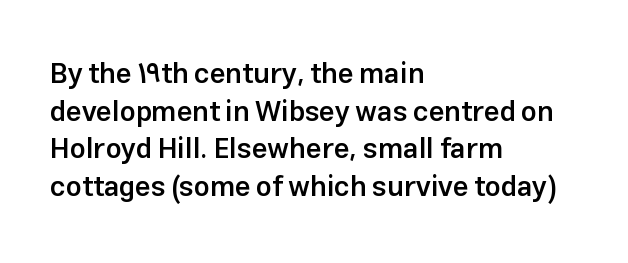
Q: Is the text bold? A: Semi-bold.
Q: Is the text italic (slanted)? A: No, it is upright.
Q: Is the typeface a serif or a sans-serif typeface? A: Sans-serif.
Q: Is the text underlined? A: No.
Q: How is the paragraph aligned? A: Left-aligned.
Q: Is the spacing between letters normal or unusually wide? A: Normal.
Q: Is the spacing between lines tight, normal or loose? A: Normal.
Q: Width (condensed, normal, or wide)? A: Normal.
Q: Stroke contrast? A: Low.
Q: x-height? A: Medium.
Q: Monospaced? A: No.
